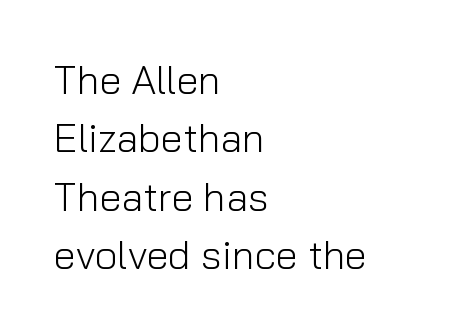
The image shows 40 px light sans-serif type, upright; set left-aligned, normal line spacing (1.46x), normal letter spacing, not underlined; low stroke contrast and a medium x-height.
